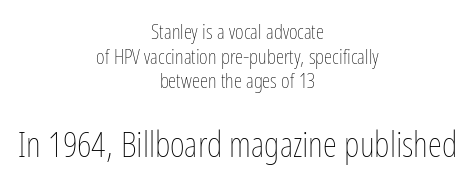
{"italic": "no", "bold": "no", "weight": "thin", "width": "condensed", "stroke_contrast": "low", "x_height": "medium", "monospaced": "no", "underline": "no", "align": "center", "line_spacing_ratio": 1.17, "letter_spacing": "normal", "letter_spacing_em": 0.0, "larger_block": "second", "size_ratio": 1.71, "glyph_px": 36}
